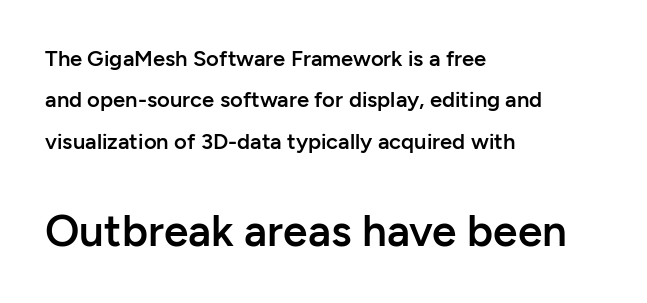
{"serif": "no", "italic": "no", "bold": "semi", "weight": "semibold", "width": "normal", "stroke_contrast": "low", "x_height": "medium", "monospaced": "no", "underline": "no", "align": "left", "line_spacing_ratio": 1.88, "letter_spacing": "normal", "letter_spacing_em": 0.0, "larger_block": "second", "size_ratio": 2.0, "glyph_px": 44}
